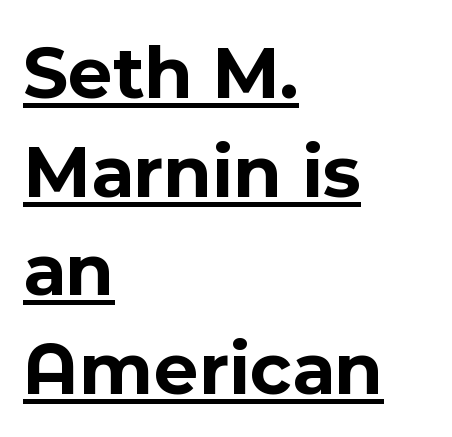
The image shows 77 px bold sans-serif type, upright; set left-aligned, normal line spacing (1.28x), normal letter spacing, underlined; a medium x-height.
